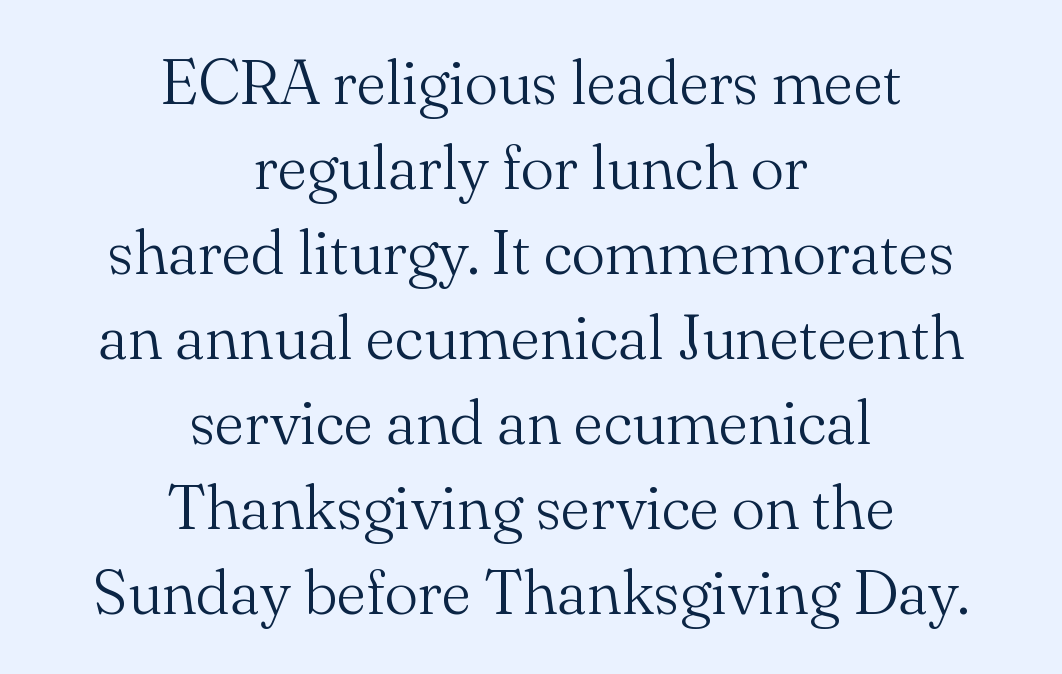
The passage shown is typed in a proportional face where columns would drift. Check under the words: just untouched page. Successive baselines arrive at the customary interval. Nothing unusual about the tracking: characters are spaced as the font intends. Every row of glyphs is offset so its center matches the block's center. Stems here are at most as thick as an everyday book face.
